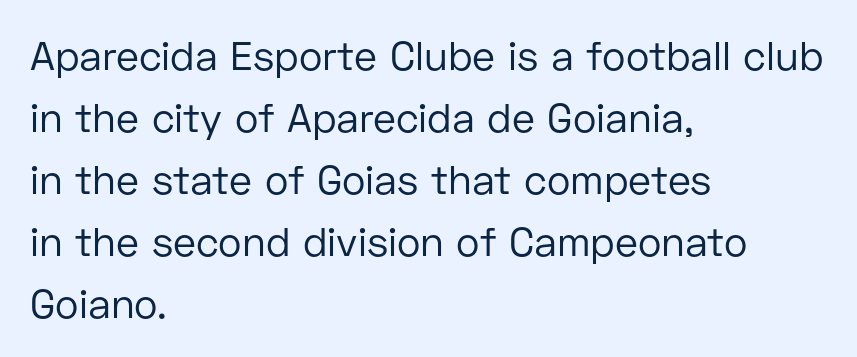
Q: Is the text bold? A: No.
Q: Is the text italic (slanted)? A: No, it is upright.
Q: Is the typeface a serif or a sans-serif typeface? A: Sans-serif.
Q: Is the text underlined? A: No.
Q: How is the paragraph aligned? A: Left-aligned.
Q: Is the spacing between letters normal or unusually wide? A: Normal.
Q: Is the spacing between lines tight, normal or loose? A: Normal.
Q: Width (condensed, normal, or wide)? A: Normal.
Q: Stroke contrast? A: Low.
Q: x-height? A: Medium.
Q: Monospaced? A: No.
